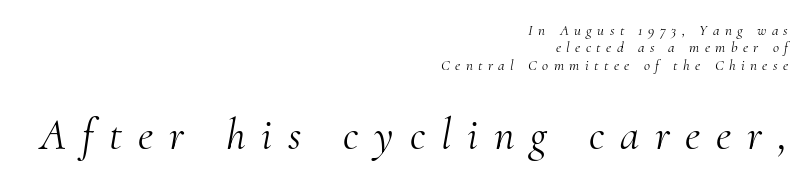
Only glyphs here, with clear space below each row. The passage shown leans; its letterforms are oblique. Summary of weight: not heavy and not bold. The characters display serif detailing at their extremities. The tracking jumps out immediately: characters are airy and widely separated. Visually the block forms a straight wall on the right and a jagged coastline on the left.
